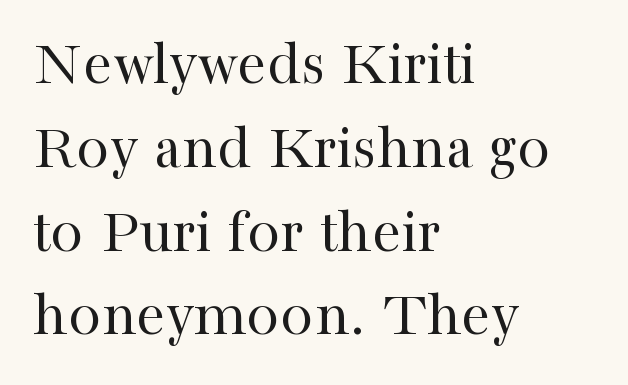
The image shows 66 px regular-weight serif type, upright; set left-aligned, normal line spacing (1.27x), normal letter spacing, not underlined; high stroke contrast and a medium x-height.
